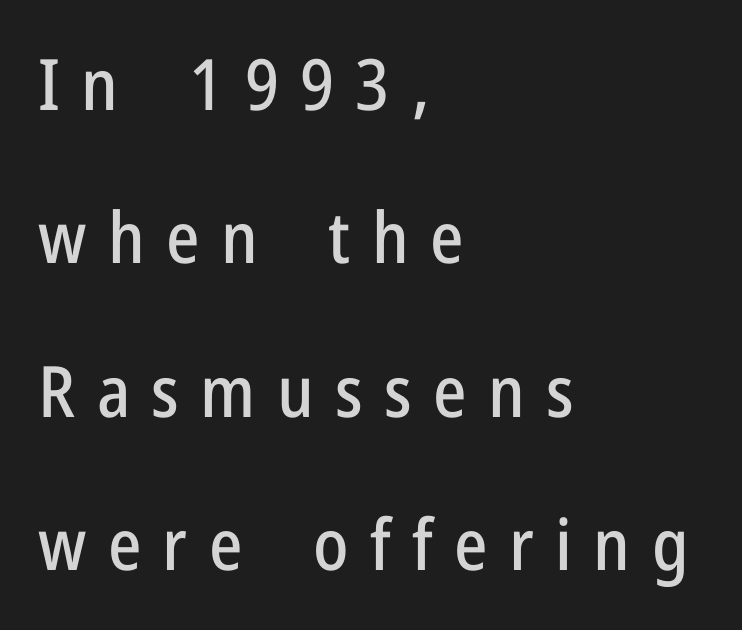
Q: Is the text italic (slanted)? A: No, it is upright.
Q: Is the typeface a serif or a sans-serif typeface? A: Sans-serif.
Q: Is the text underlined? A: No.
Q: How is the paragraph aligned? A: Left-aligned.
Q: Is the spacing between letters normal or unusually wide? A: Unusually wide.
Q: Is the spacing between lines tight, normal or loose? A: Loose.
Q: Width (condensed, normal, or wide)? A: Condensed.
Q: Stroke contrast? A: Low.
Q: x-height? A: Medium.
Q: Monospaced? A: No.
